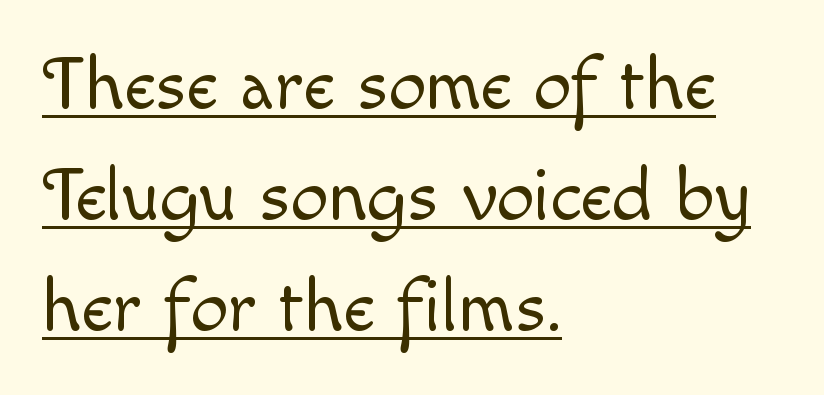
In terms of letterspacing, this is plain default setting. You can see a thin bar hugging the bottom of the glyphs. Unlike italic type, these characters show no tilt at all. Weight: not bold — regular or lighter. Compared with typical paragraphs, the rows here are spaced about the same. If you drew a ruler down the left edge, every line would touch it.
